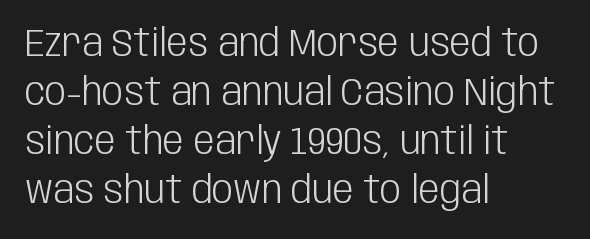
Q: Is the text bold? A: No.
Q: Is the text italic (slanted)? A: No, it is upright.
Q: Is the typeface a serif or a sans-serif typeface? A: Sans-serif.
Q: Is the text underlined? A: No.
Q: How is the paragraph aligned? A: Left-aligned.
Q: Is the spacing between letters normal or unusually wide? A: Normal.
Q: Is the spacing between lines tight, normal or loose? A: Normal.
Q: Width (condensed, normal, or wide)? A: Condensed.
Q: Stroke contrast? A: Low.
Q: x-height? A: Large.
Q: Monospaced? A: No.
